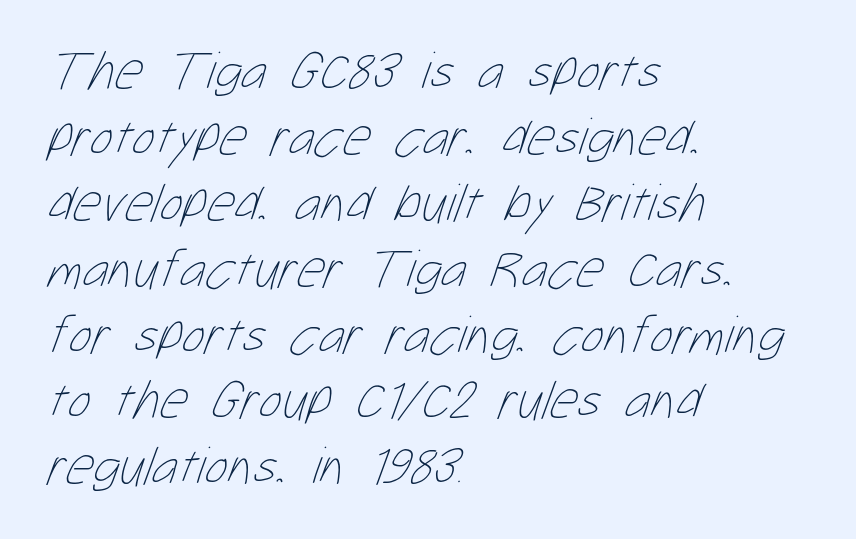
The image shows 54 px thin, condensed type; set left-aligned, line spacing 1.22x, normal letter spacing, not underlined; low stroke contrast and a medium x-height.
